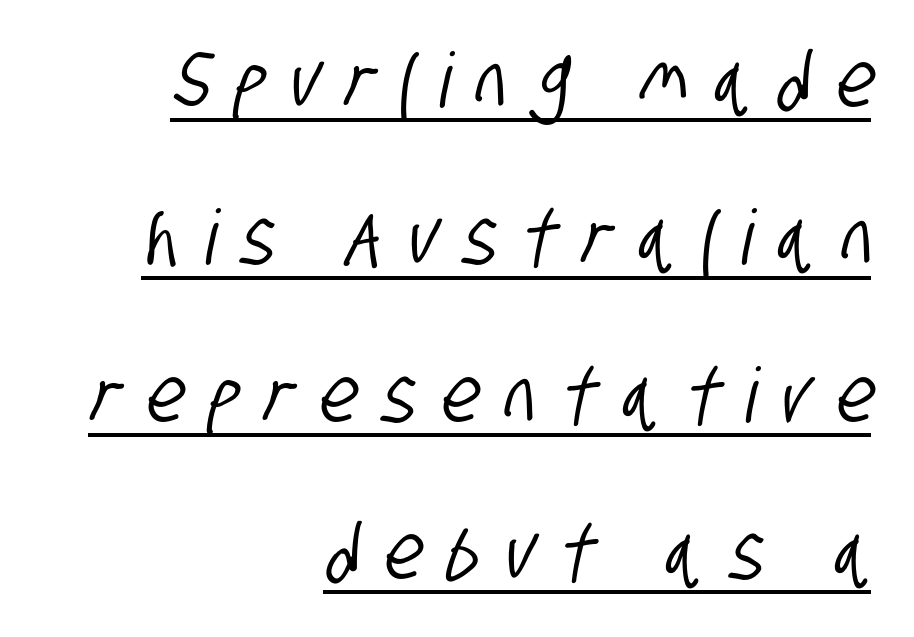
The image shows 76 px condensed sans-serif type; set right-aligned, loose line spacing (2.07x), unusually wide letter spacing (+0.34 em), underlined; low stroke contrast and a large x-height.
